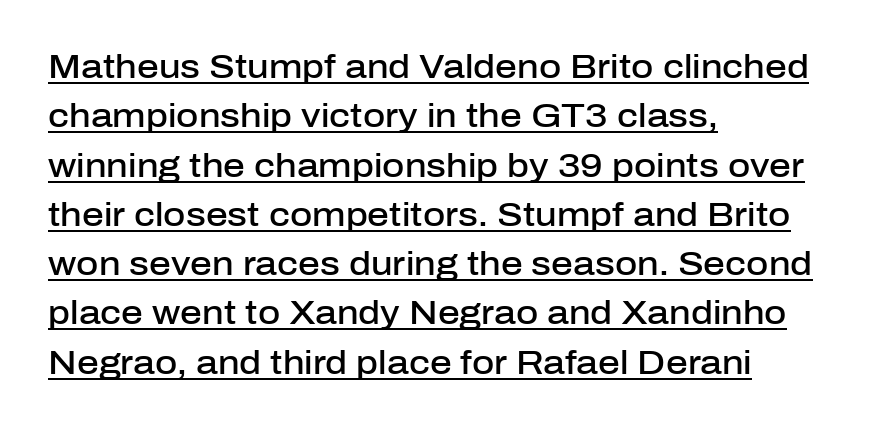
This sample uses plain, unmodified letter spacing. The type family on display is of the sans-serif kind. A normal amount of white space separates one row of letters from the next. Does the weight exceed regular? Yes, but only to semibold. The rag falls on the right side of this text block. Looks like regular typesetting: each glyph gets only the width it needs.
